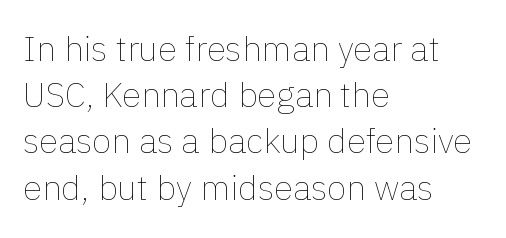
Q: Is the text bold? A: No.
Q: Is the text italic (slanted)? A: No, it is upright.
Q: Is the text underlined? A: No.
Q: How is the paragraph aligned? A: Left-aligned.
Q: Is the spacing between letters normal or unusually wide? A: Normal.
Q: Is the spacing between lines tight, normal or loose? A: Normal.
Q: Width (condensed, normal, or wide)? A: Normal.
Q: Stroke contrast? A: Low.
Q: x-height? A: Medium.
Q: Monospaced? A: No.
